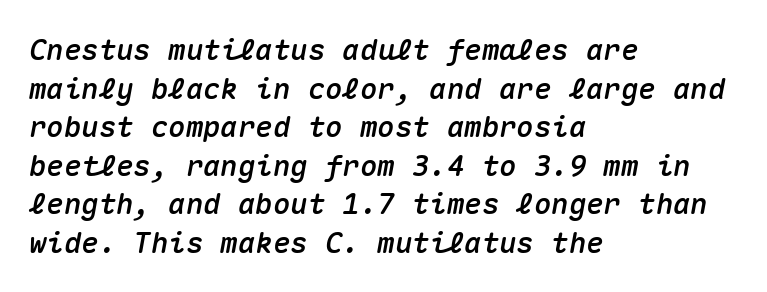
Summary of vertical rhythm: regular, with standard interline spacing. The words here are not underlined. No extra tracking has been applied to these lines. Layout note: lines flush left.
